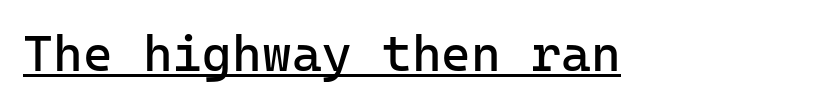
{"serif": "no", "italic": "no", "bold": "no", "weight": "regular", "width": "normal", "stroke_contrast": "low", "x_height": "medium", "underline": "yes", "letter_spacing": "normal", "letter_spacing_em": 0.0, "glyph_px": 51}
